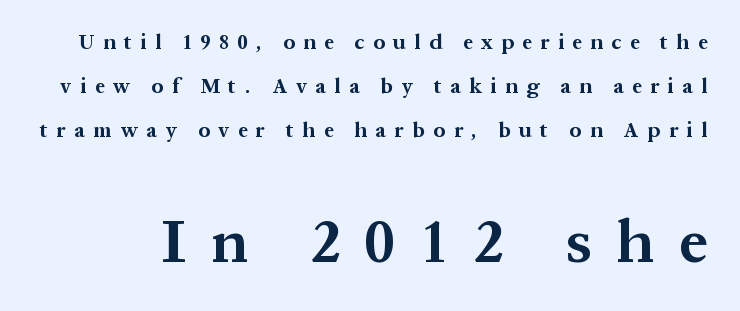
{"serif": "yes", "italic": "no", "bold": "yes", "weight": "bold", "width": "normal", "stroke_contrast": "medium", "x_height": "medium", "monospaced": "no", "underline": "no", "line_spacing": "loose", "line_spacing_ratio": 2.1, "letter_spacing": "wide", "letter_spacing_em": 0.41, "larger_block": "second", "size_ratio": 2.95, "glyph_px": 62}
